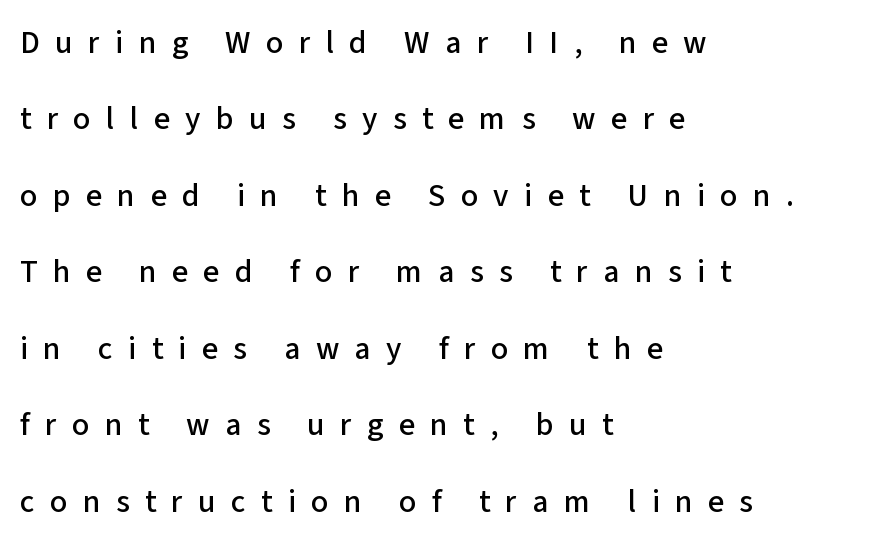
The strip under each line holds only bare page. The line-height multiplier appears high, well above default. This rendering uses left alignment, leaving the right contour irregular. The passage shown is typed in a proportional face where columns would drift. Words appear elongated and porous because spacing is wide. Posture: straight, roman, zero tilt.
